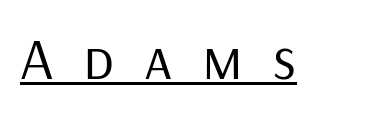
{"serif": "no", "italic": "no", "bold": "no", "weight": "regular", "width": "normal", "stroke_contrast": "low", "x_height": "medium", "monospaced": "no", "underline": "yes", "letter_spacing": "wide", "letter_spacing_em": 0.5, "glyph_px": 59}
